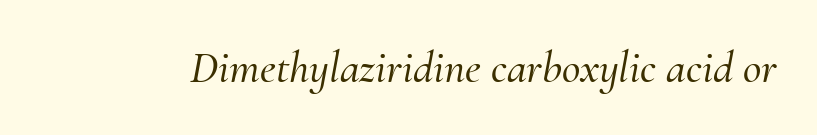
The type family on display is of the serif kind. Rendered with sloped, italic letterforms. Proportional: the letters do not fall into vertical columns. What stands out about the letter spacing? Nothing — it is the standard amount. Letters rest on an invisible, unmarked baseline.
